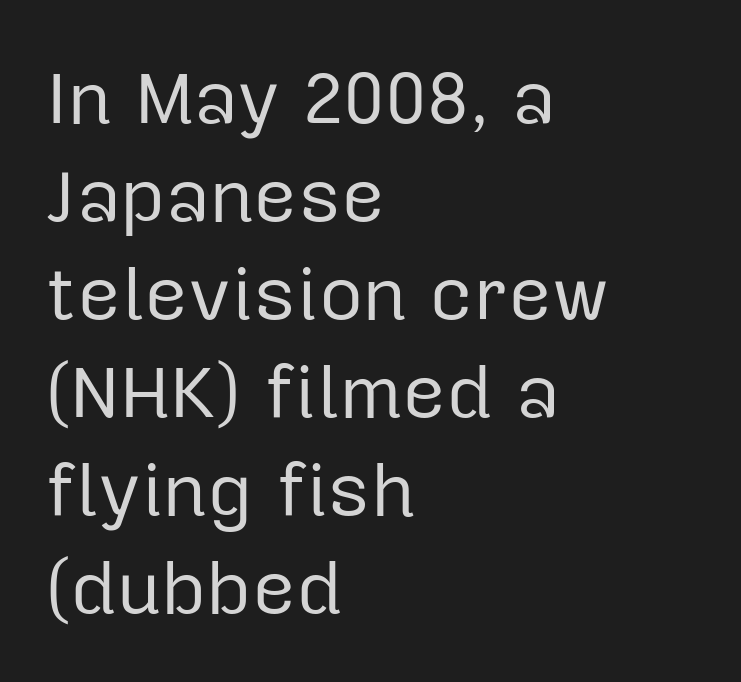
It's the straight-up-and-down kind of type. Is there much room between lines? A standard amount, neither cramped nor airy. Nothing heavy about these letters — not bold at all. Here the designer chose a conventional face with non-uniform glyph widths. Look at the tracking — it's just the regular setting, nothing added. Grotesque or geometric, the face here clearly has no serifs.
